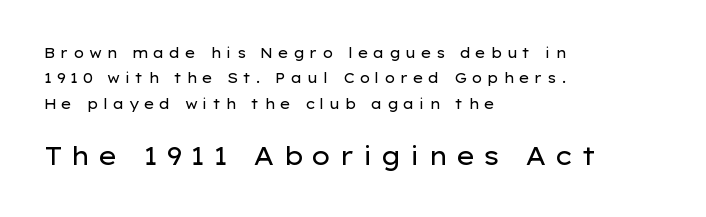
{"italic": "no", "bold": "no", "underline": "no", "align": "left", "line_spacing_ratio": 1.81, "letter_spacing": "wide", "letter_spacing_em": 0.31, "larger_block": "second", "size_ratio": 1.79, "glyph_px": 25}
